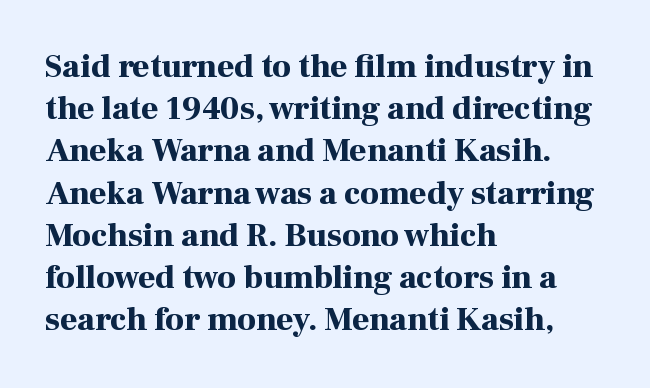
In terms of leading, this rendering sits right in the middle. Underline: absent. Posture: straight, roman, zero tilt. Do the characters align in a grid? No, the font is proportional.
